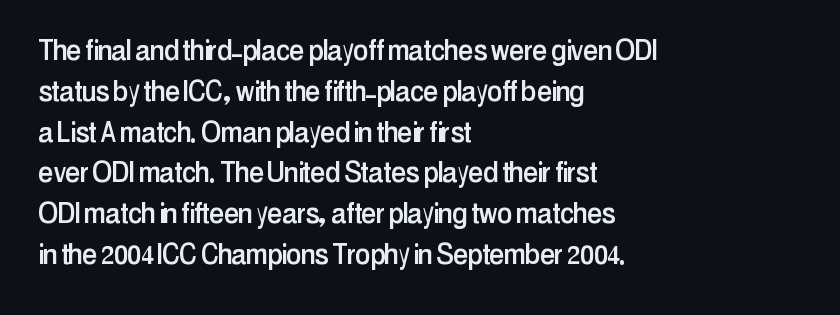
Q: Is the text italic (slanted)? A: No, it is upright.
Q: Is the typeface a serif or a sans-serif typeface? A: Sans-serif.
Q: Is the text underlined? A: No.
Q: How is the paragraph aligned? A: Left-aligned.
Q: Is the spacing between letters normal or unusually wide? A: Normal.
Q: Width (condensed, normal, or wide)? A: Condensed.
Q: Stroke contrast? A: Low.
Q: x-height? A: Medium.
Q: Monospaced? A: No.
